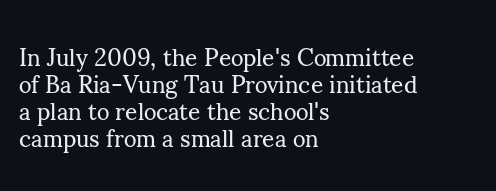
This sample uses plain, unmodified letter spacing. It's the straight-up-and-down kind of type. Unmarked baselines from the first word to the last. Weight: in the light-to-regular range. Line beginnings align vertically; line endings do not.
